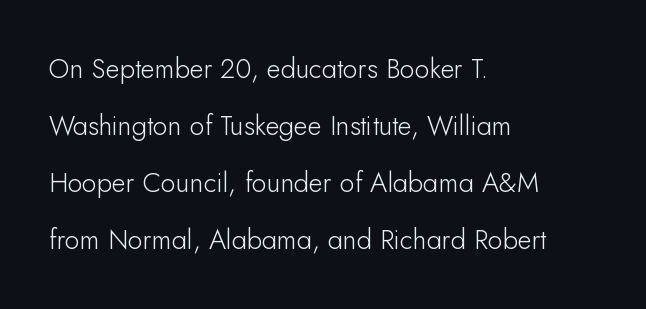
The image shows 27 px text type, upright; set left-aligned, loose line spacing (2.11x), normal letter spacing, not underlined.
